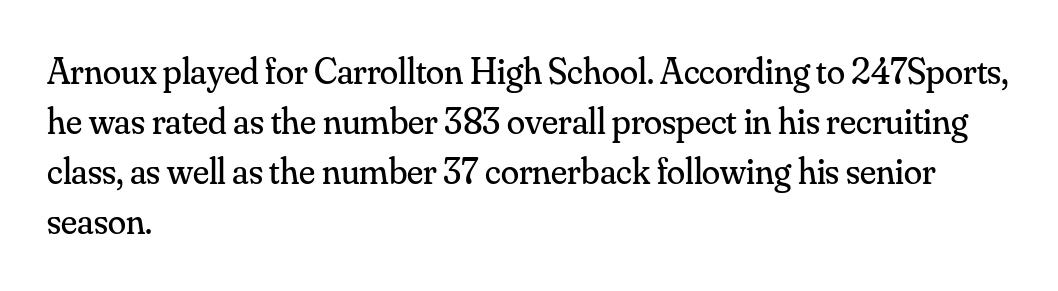
{"serif": "yes", "italic": "no", "bold": "no", "weight": "regular", "width": "normal", "stroke_contrast": "medium", "x_height": "small", "monospaced": "no", "underline": "no", "align": "left", "line_spacing": "normal", "line_spacing_ratio": 1.35, "letter_spacing": "normal", "letter_spacing_em": 0.0, "glyph_px": 37}
